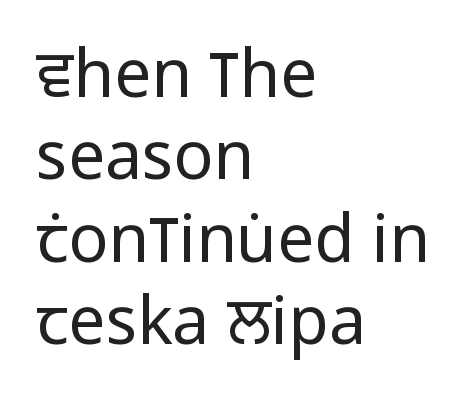
The image shows 66 px regular-weight, condensed sans-serif type, upright; set left-aligned, normal line spacing (1.25x), normal letter spacing, not underlined; low stroke contrast and a large x-height.
